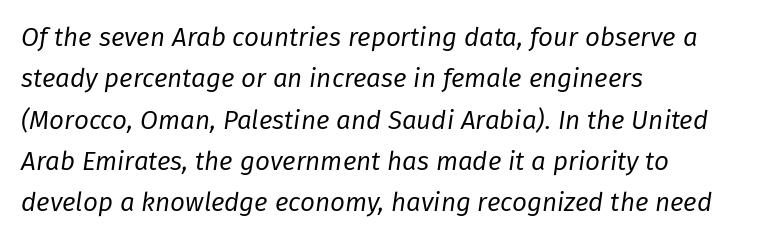
The image shows 26 px text type, italic (leaning right); set left-aligned, normal line spacing (1.59x), normal letter spacing, not underlined.
